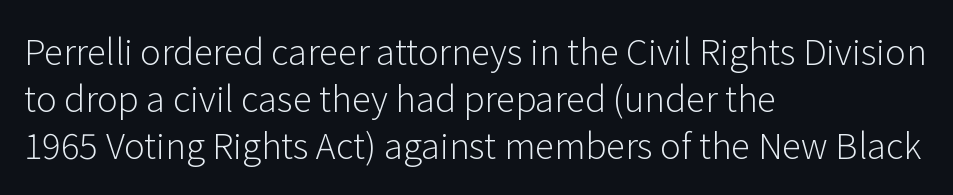
{"serif": "no", "italic": "no", "bold": "no", "weight": "light", "width": "normal", "stroke_contrast": "low", "x_height": "medium", "monospaced": "no", "underline": "no", "align": "left", "line_spacing": "normal", "line_spacing_ratio": 1.35, "letter_spacing": "normal", "letter_spacing_em": 0.0, "glyph_px": 35}
